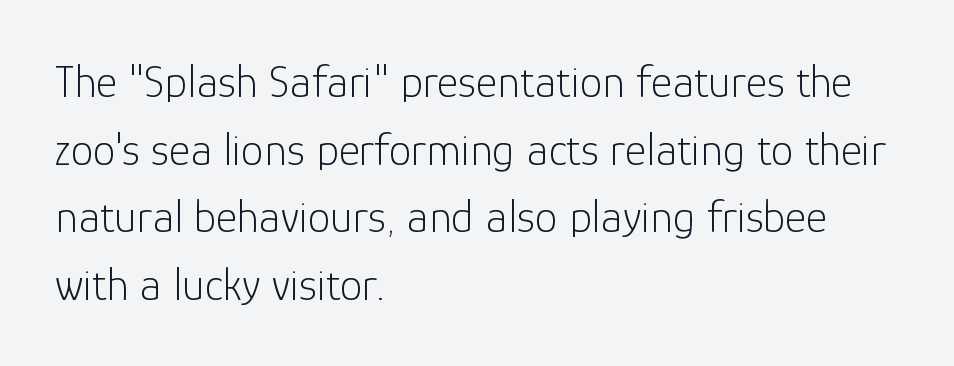
Q: Is the text bold? A: No.
Q: Is the text italic (slanted)? A: No, it is upright.
Q: Is the typeface a serif or a sans-serif typeface? A: Sans-serif.
Q: Is the text underlined? A: No.
Q: How is the paragraph aligned? A: Left-aligned.
Q: Is the spacing between letters normal or unusually wide? A: Normal.
Q: Is the spacing between lines tight, normal or loose? A: Normal.
Q: Width (condensed, normal, or wide)? A: Normal.
Q: Stroke contrast? A: Low.
Q: x-height? A: Medium.
Q: Monospaced? A: No.
